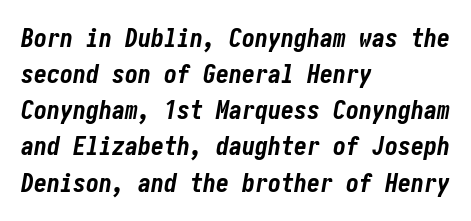
This rendering features lettering with no underline. Line spacing here is normal. Words appear dense and cohesive because spacing is normal. The sample has been set heavy, in full bold. The passage shown leans; its letterforms are oblique.
